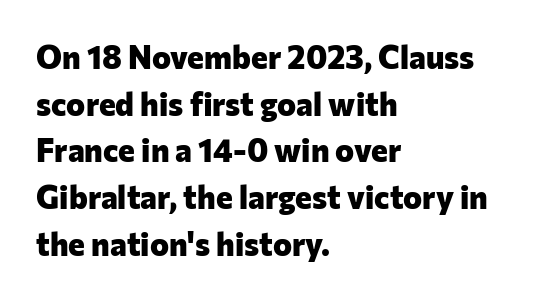
Q: Is the text bold? A: Yes.
Q: Is the text italic (slanted)? A: No, it is upright.
Q: Is the typeface a serif or a sans-serif typeface? A: Sans-serif.
Q: Is the text underlined? A: No.
Q: How is the paragraph aligned? A: Left-aligned.
Q: Is the spacing between letters normal or unusually wide? A: Normal.
Q: Is the spacing between lines tight, normal or loose? A: Normal.
Q: Width (condensed, normal, or wide)? A: Normal.
Q: Stroke contrast? A: Low.
Q: x-height? A: Medium.
Q: Monospaced? A: No.
